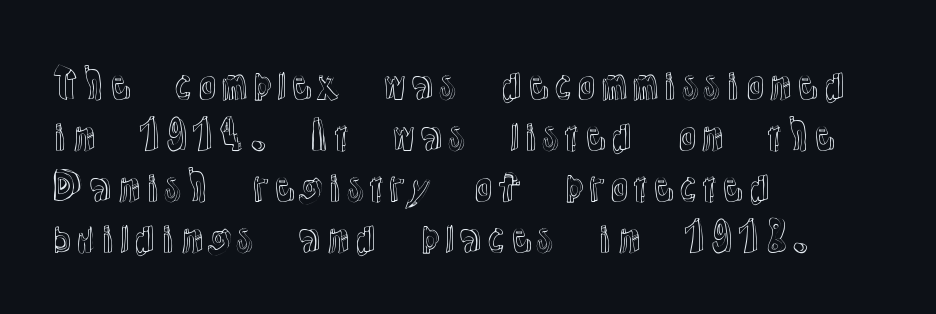
{"italic": "no", "width": "normal", "x_height": "medium", "monospaced": "no", "underline": "no", "align": "left", "line_spacing": "normal", "line_spacing_ratio": 1.31, "letter_spacing": "normal", "letter_spacing_em": 0.0, "glyph_px": 39}
